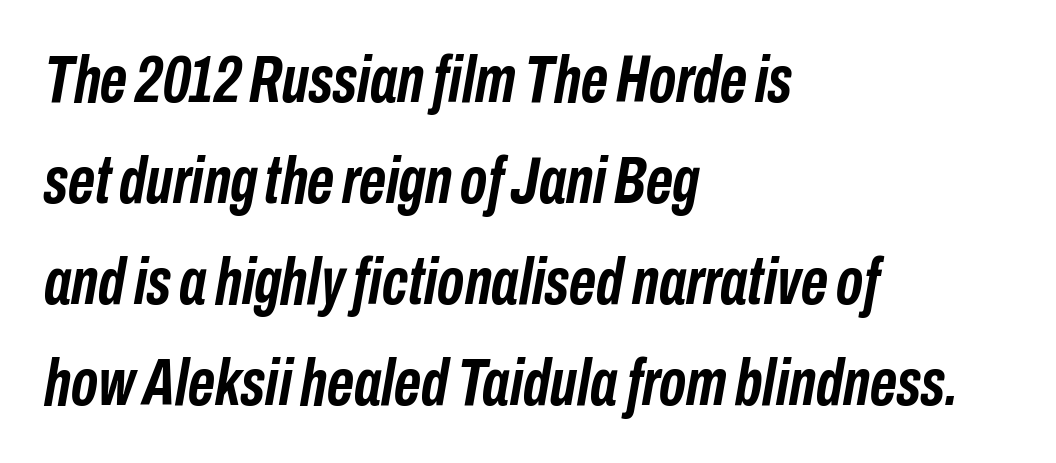
Compared with a centered layout, this one pins lines to the left instead. Vertically, the passage feels balanced, rows spaced as you'd expect. Spacing verdict: proportional, widths tailored to each character. The rendering uses a bold face; every stroke is thick and dark. If you drew a line through each stem, it would be angled.
